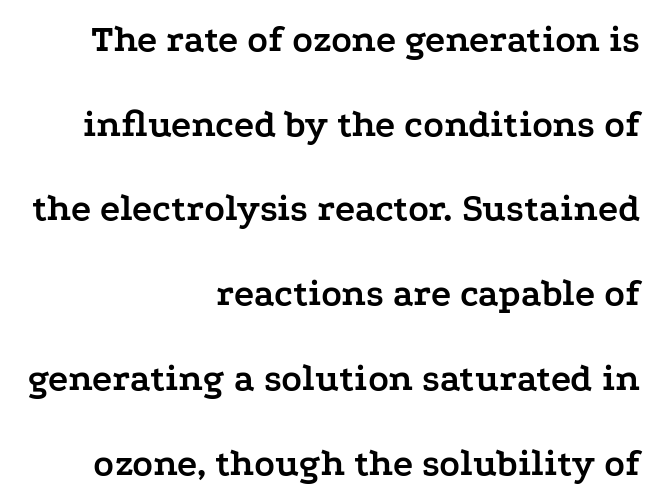
Layout note: lines flush right. Every stem runs plumb, perpendicular to the baseline. Does extra space separate the letters? No, they use regular spacing. The text was rendered using a seriffed face with decorative stroke endings.
